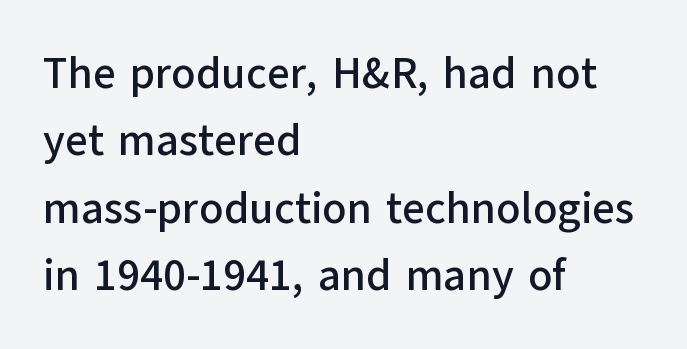
{"serif": "no", "italic": "no", "width": "normal", "stroke_contrast": "low", "x_height": "medium", "monospaced": "no", "underline": "no", "align": "left", "line_spacing": "normal", "line_spacing_ratio": 1.53, "letter_spacing": "normal", "letter_spacing_em": 0.0, "glyph_px": 44}
